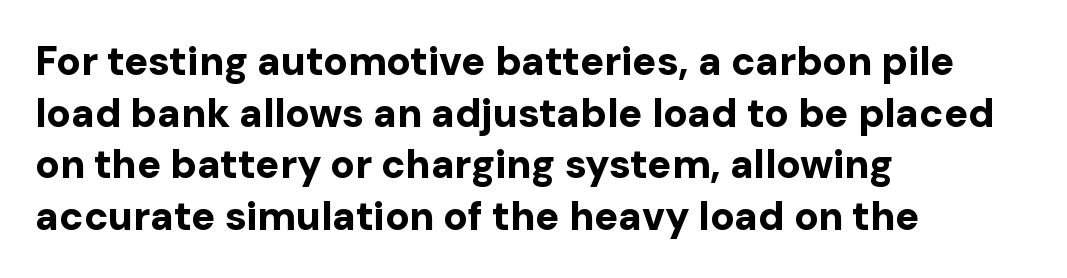
{"serif": "no", "italic": "no", "bold": "yes", "weight": "bold", "width": "normal", "stroke_contrast": "low", "x_height": "medium", "monospaced": "no", "underline": "no", "align": "left", "line_spacing": "normal", "line_spacing_ratio": 1.29, "letter_spacing": "normal", "letter_spacing_em": 0.0, "glyph_px": 40}
